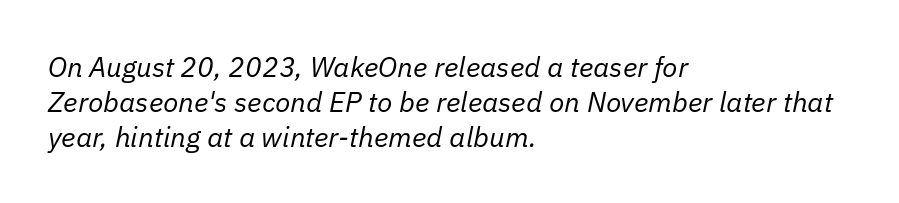
Q: Is the text bold? A: No.
Q: Is the text italic (slanted)? A: Yes, it leans right by about 11 degrees.
Q: Is the text underlined? A: No.
Q: How is the paragraph aligned? A: Left-aligned.
Q: Is the spacing between letters normal or unusually wide? A: Normal.
Q: Is the spacing between lines tight, normal or loose? A: Normal.
Q: Width (condensed, normal, or wide)? A: Normal.
Q: Stroke contrast? A: Low.
Q: x-height? A: Medium.
Q: Monospaced? A: No.
